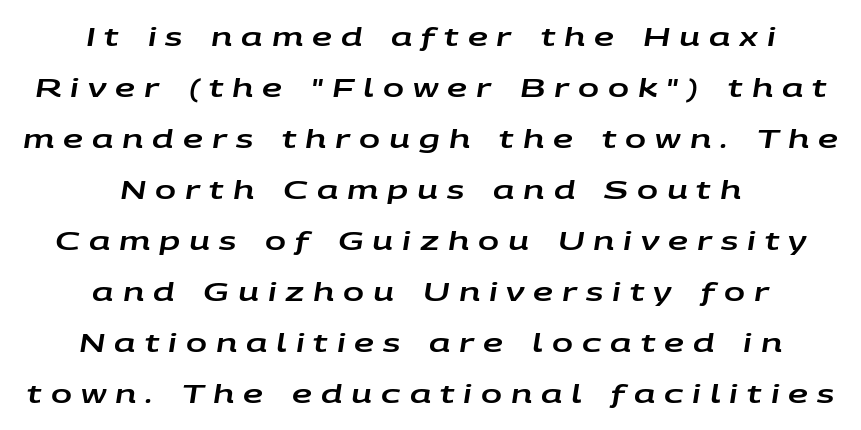
{"italic": "yes", "lean": "right", "slant_degrees": 9, "underline": "no", "align": "center", "line_spacing": "loose", "line_spacing_ratio": 2.04, "letter_spacing": "wide", "letter_spacing_em": 0.36, "glyph_px": 25}
